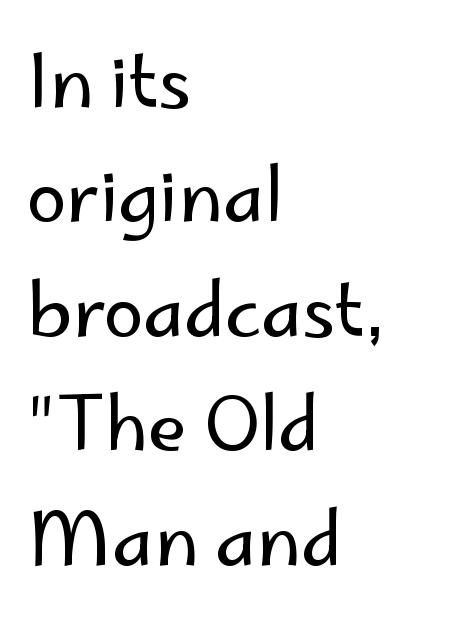
Weight: not bold — regular or lighter. A clean baseline with only descenders dipping below it. Typographically, this falls in the sans-serif category. Visually the block forms a straight wall on the left and a jagged coastline on the right.
